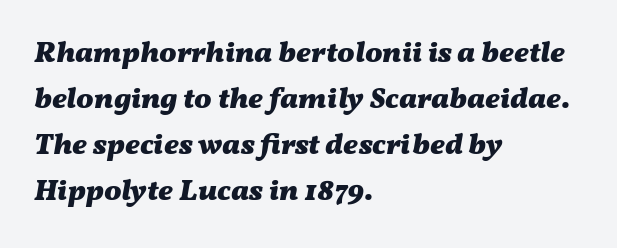
Q: Is the text bold? A: Yes.
Q: Is the text italic (slanted)? A: Yes, it leans right by about 11 degrees.
Q: Is the text underlined? A: No.
Q: How is the paragraph aligned? A: Left-aligned.
Q: Is the spacing between letters normal or unusually wide? A: Normal.
Q: Is the spacing between lines tight, normal or loose? A: Normal.
Q: Width (condensed, normal, or wide)? A: Wide.
Q: Stroke contrast? A: Medium.
Q: x-height? A: Medium.
Q: Monospaced? A: No.
